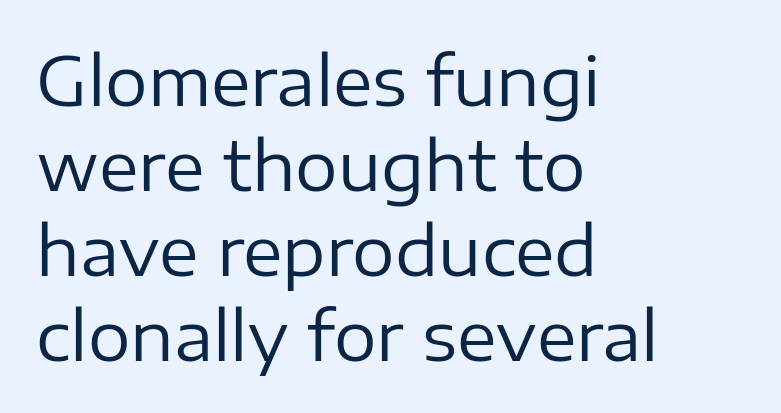
The image shows 67 px regular-weight sans-serif type, upright; set left-aligned, normal line spacing (1.27x), normal letter spacing, not underlined; low stroke contrast and a medium x-height.
